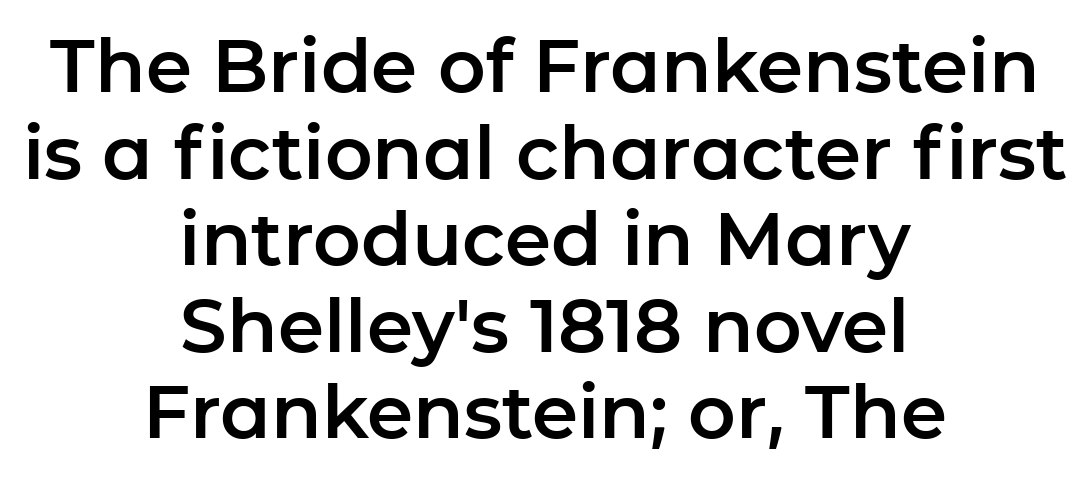
Q: Is the text italic (slanted)? A: No, it is upright.
Q: Is the typeface a serif or a sans-serif typeface? A: Sans-serif.
Q: Is the text underlined? A: No.
Q: How is the paragraph aligned? A: Centered.
Q: Is the spacing between letters normal or unusually wide? A: Normal.
Q: Width (condensed, normal, or wide)? A: Normal.
Q: Stroke contrast? A: Low.
Q: x-height? A: Medium.
Q: Monospaced? A: No.
